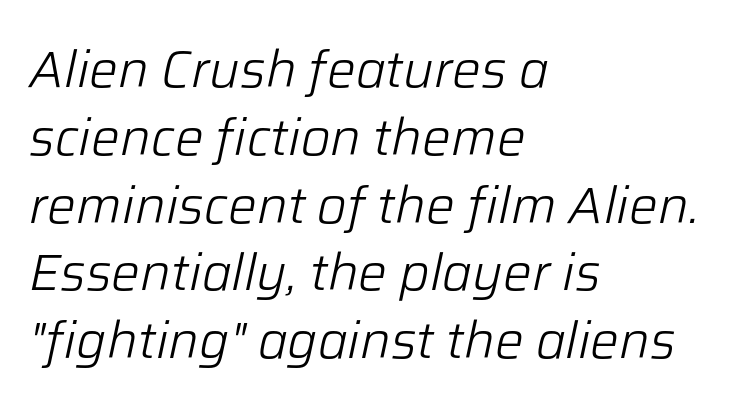
The image shows 51 px light type, italic (leaning right); set left-aligned, normal line spacing (1.33x), normal letter spacing, not underlined; low stroke contrast and a medium x-height.
